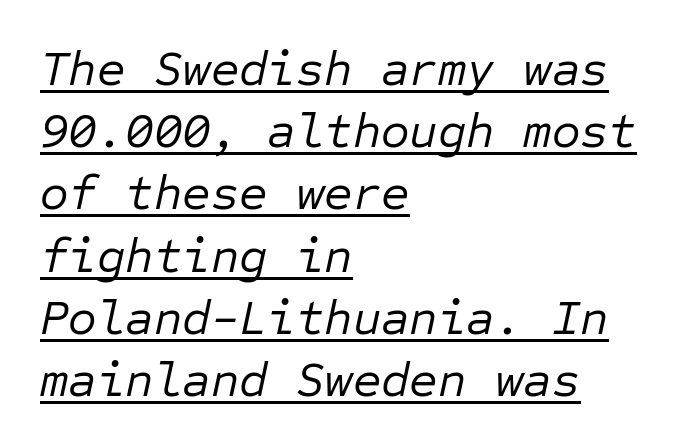
The image shows 49 px regular-weight type, italic (leaning right), monospaced; set left-aligned, normal line spacing (1.27x), normal letter spacing, underlined; low stroke contrast and a medium x-height.
